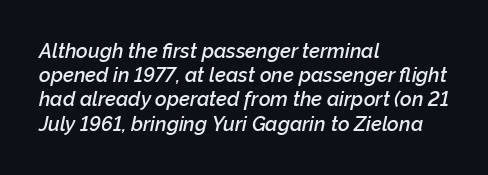
{"italic": "yes", "lean": "right", "slant_degrees": 12, "bold": "semi", "underline": "no", "align": "left", "line_spacing_ratio": 1.21, "letter_spacing": "normal", "letter_spacing_em": 0.0, "glyph_px": 20}
